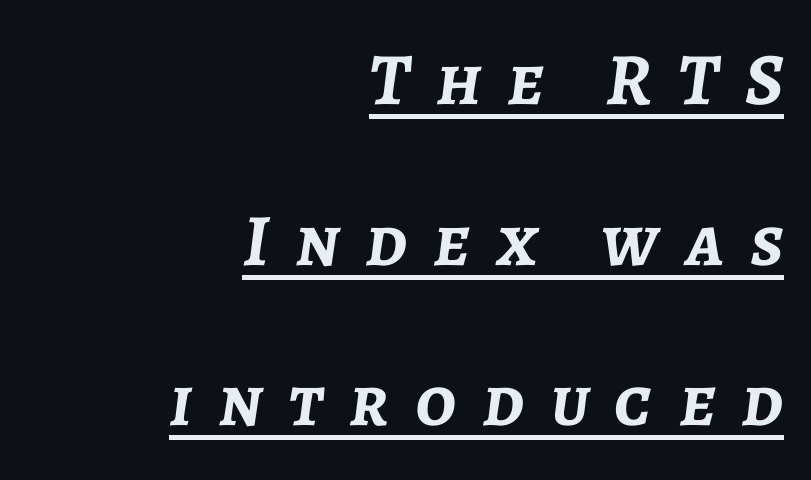
Typesetter's note: full bold, strokes at maximum text heaviness. If you measured baseline to baseline, you'd find a long distance. The horizontal fit of the characters is loose and conspicuously gappy. If you drew a line through each stem, it would be angled. Leftover space on each line is placed entirely before the opening word.
